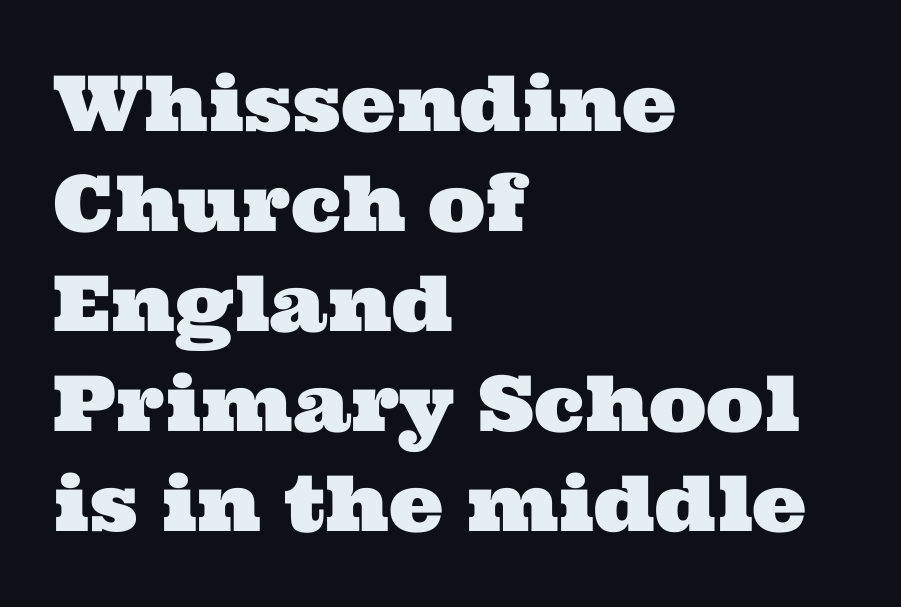
The image shows 77 px wide serif type; set left-aligned, normal line spacing (1.3x), normal letter spacing, not underlined; medium stroke contrast and a medium x-height.
